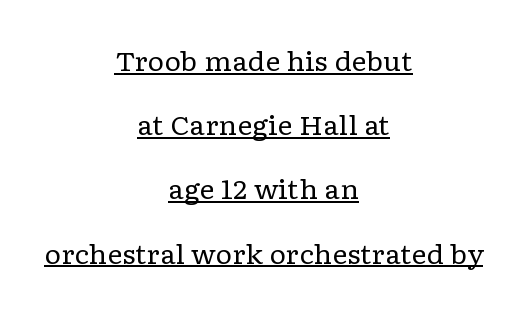
Q: Is the text bold? A: No.
Q: Is the text italic (slanted)? A: No, it is upright.
Q: Is the text underlined? A: Yes.
Q: How is the paragraph aligned? A: Centered.
Q: Is the spacing between letters normal or unusually wide? A: Normal.
Q: Is the spacing between lines tight, normal or loose? A: Loose.
